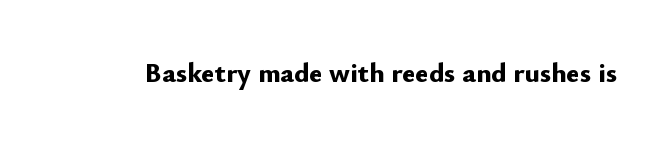
Q: Is the text bold? A: Yes.
Q: Is the text italic (slanted)? A: No, it is upright.
Q: Is the typeface a serif or a sans-serif typeface? A: Sans-serif.
Q: Is the text underlined? A: No.
Q: Is the spacing between letters normal or unusually wide? A: Normal.
Q: Width (condensed, normal, or wide)? A: Normal.
Q: Stroke contrast? A: Low.
Q: x-height? A: Small.
Q: Monospaced? A: No.
